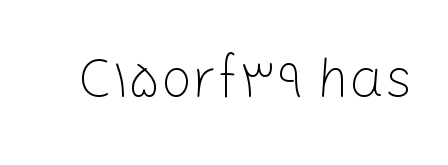
Think of a printed novel: that variable character pitch is what you see here. The typesetting does not lean heavy: it is not bold. A sans-serif font was chosen for this passage. Rendered with straight, roman letterforms. Caption: standard tracking, unaltered.
